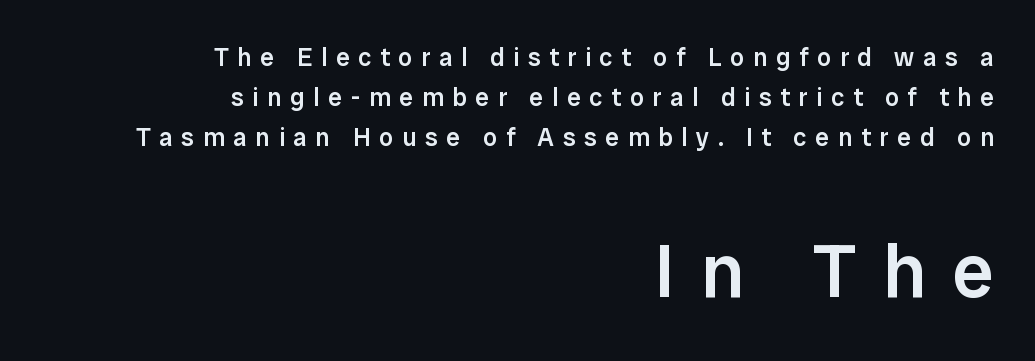
{"serif": "no", "italic": "no", "bold": "semi", "weight": "semibold", "width": "normal", "stroke_contrast": "low", "x_height": "medium", "monospaced": "no", "underline": "no", "align": "right", "line_spacing": "normal", "line_spacing_ratio": 1.61, "letter_spacing": "wide", "letter_spacing_em": 0.35, "larger_block": "second", "size_ratio": 3.0, "glyph_px": 75}
